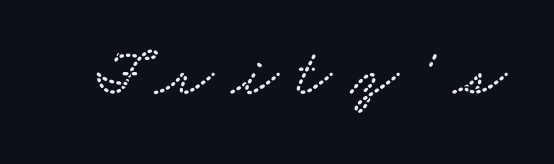
Q: Is the typeface a serif or a sans-serif typeface? A: Serif.
Q: Is the text underlined? A: No.
Q: Is the spacing between letters normal or unusually wide? A: Unusually wide.
Q: Width (condensed, normal, or wide)? A: Wide.
Q: Stroke contrast? A: Low.
Q: x-height? A: Small.
Q: Monospaced? A: No.
